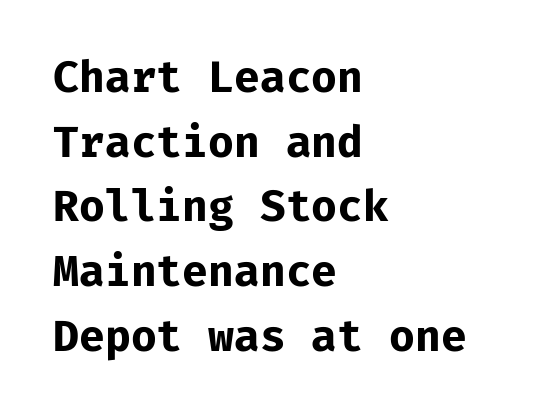
Q: Is the text bold? A: Yes.
Q: Is the text italic (slanted)? A: No, it is upright.
Q: Is the typeface a serif or a sans-serif typeface? A: Sans-serif.
Q: Is the text underlined? A: No.
Q: How is the paragraph aligned? A: Left-aligned.
Q: Is the spacing between letters normal or unusually wide? A: Normal.
Q: Is the spacing between lines tight, normal or loose? A: Normal.
Q: Width (condensed, normal, or wide)? A: Normal.
Q: Stroke contrast? A: Low.
Q: x-height? A: Medium.
